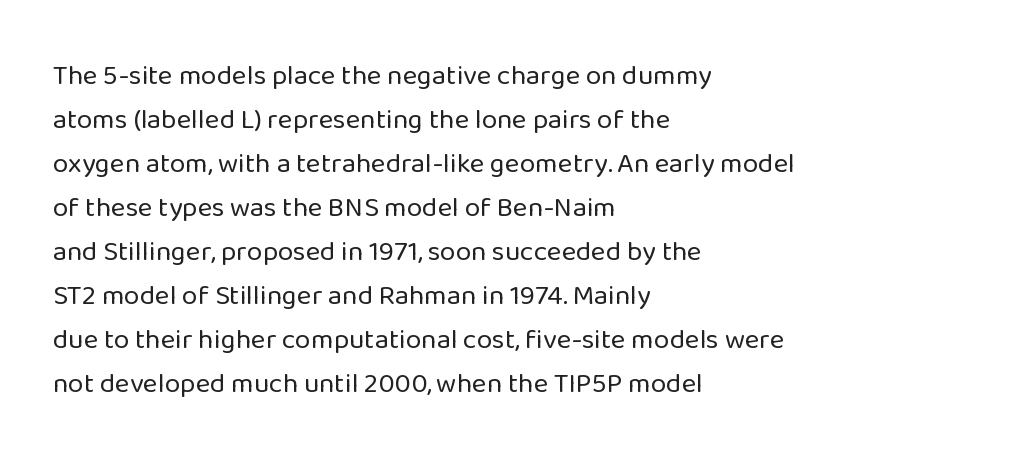
The image shows 28 px regular-weight sans-serif type, upright; set left-aligned, normal line spacing (1.57x), normal letter spacing, not underlined; low stroke contrast and a medium x-height.
